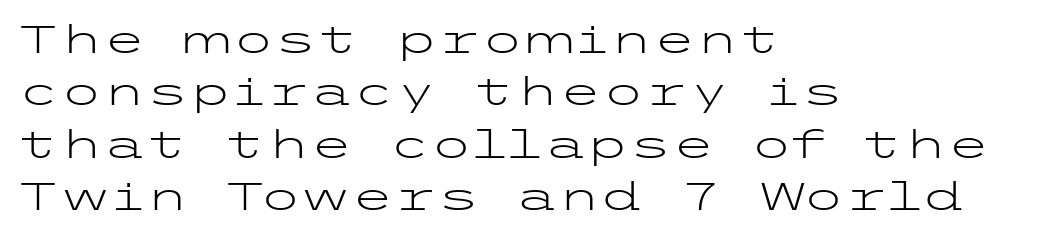
Q: Is the text bold? A: No.
Q: Is the text italic (slanted)? A: No, it is upright.
Q: Is the typeface a serif or a sans-serif typeface? A: Sans-serif.
Q: Is the text underlined? A: No.
Q: How is the paragraph aligned? A: Left-aligned.
Q: Is the spacing between letters normal or unusually wide? A: Normal.
Q: Is the spacing between lines tight, normal or loose? A: Normal.
Q: Width (condensed, normal, or wide)? A: Wide.
Q: Stroke contrast? A: Low.
Q: x-height? A: Medium.
